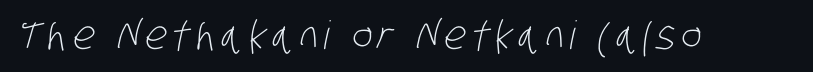
Q: Is the text bold? A: No.
Q: Is the typeface a serif or a sans-serif typeface? A: Sans-serif.
Q: Is the text underlined? A: No.
Q: Width (condensed, normal, or wide)? A: Condensed.
Q: Stroke contrast? A: Low.
Q: x-height? A: Large.
Q: Monospaced? A: No.
